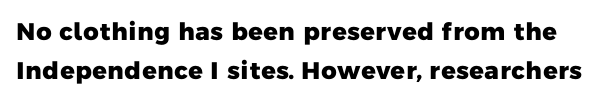
Q: Is the text bold? A: Yes.
Q: Is the text underlined? A: No.
Q: Is the spacing between letters normal or unusually wide? A: Normal.
Q: Is the spacing between lines tight, normal or loose? A: Normal.
